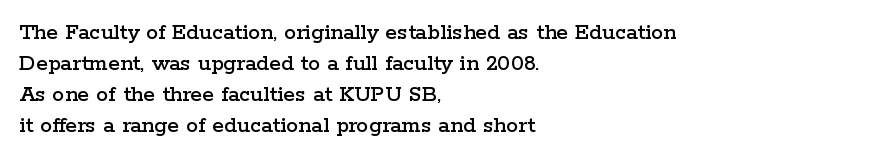
Q: Is the text italic (slanted)? A: No, it is upright.
Q: Is the text underlined? A: No.
Q: How is the paragraph aligned? A: Left-aligned.
Q: Is the spacing between letters normal or unusually wide? A: Normal.
Q: Is the spacing between lines tight, normal or loose? A: Normal.
